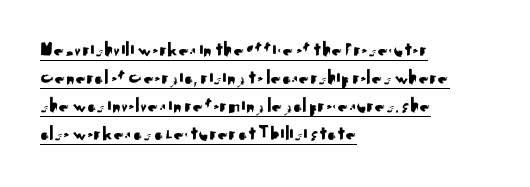
{"italic": "no", "underline": "yes", "align": "left", "line_spacing": "normal", "line_spacing_ratio": 1.34, "letter_spacing": "normal", "letter_spacing_em": 0.0, "glyph_px": 21}
